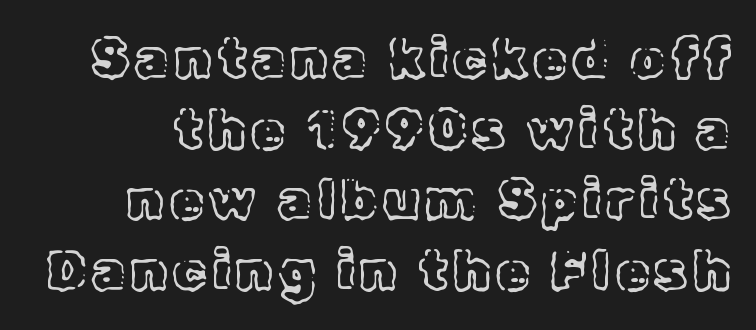
{"italic": "no", "width": "normal", "x_height": "medium", "monospaced": "no", "underline": "no", "line_spacing": "normal", "line_spacing_ratio": 1.31, "glyph_px": 54}
